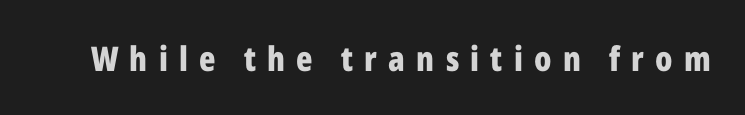
{"serif": "no", "italic": "no", "bold": "yes", "weight": "bold", "width": "condensed", "stroke_contrast": "low", "x_height": "medium", "monospaced": "no", "underline": "no", "letter_spacing": "wide", "letter_spacing_em": 0.33, "glyph_px": 34}
